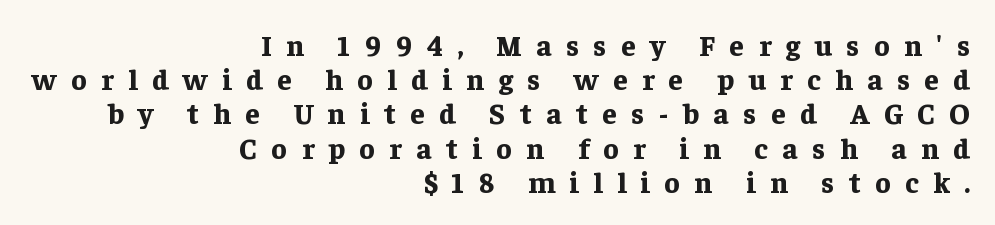
The image shows 29 px bold serif type, upright; set right-aligned, line spacing 1.18x, unusually wide letter spacing (+0.5 em), not underlined; low stroke contrast and a medium x-height.
